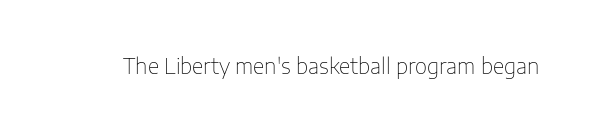
The passage shown is not underscored anywhere. The font's upright variant was chosen for this text. Stems here are at most as thick as an everyday book face. Observe the ordinary spacing: letters are neighbours, not strangers.
